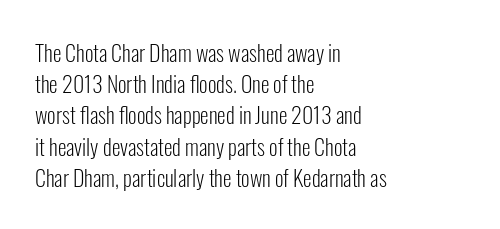
{"italic": "no", "bold": "no", "underline": "no", "align": "left", "line_spacing": "normal", "line_spacing_ratio": 1.42, "letter_spacing": "normal", "letter_spacing_em": 0.0, "glyph_px": 22}
